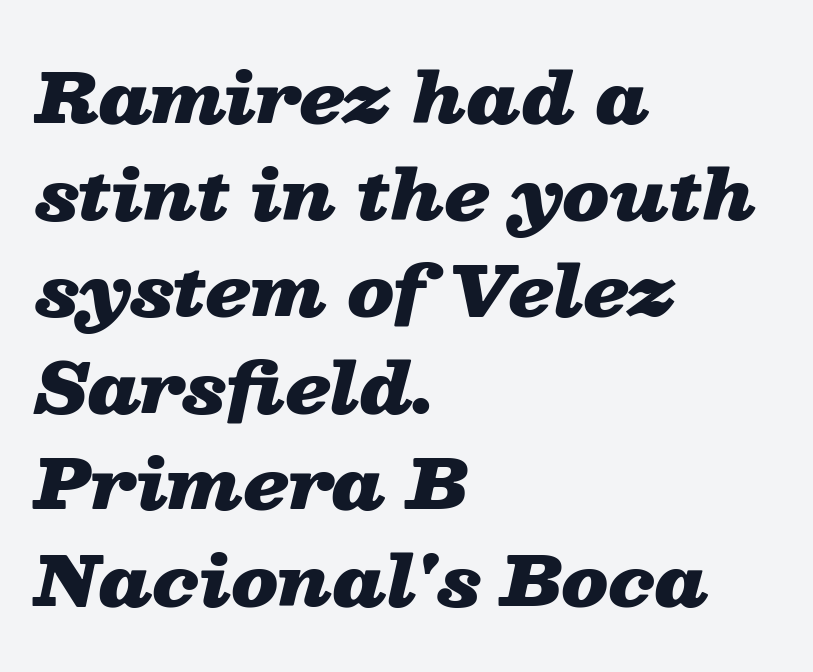
The image shows 69 px heavy, wide type, italic (leaning right); set left-aligned, normal line spacing (1.4x), normal letter spacing, not underlined; low stroke contrast and a medium x-height.
